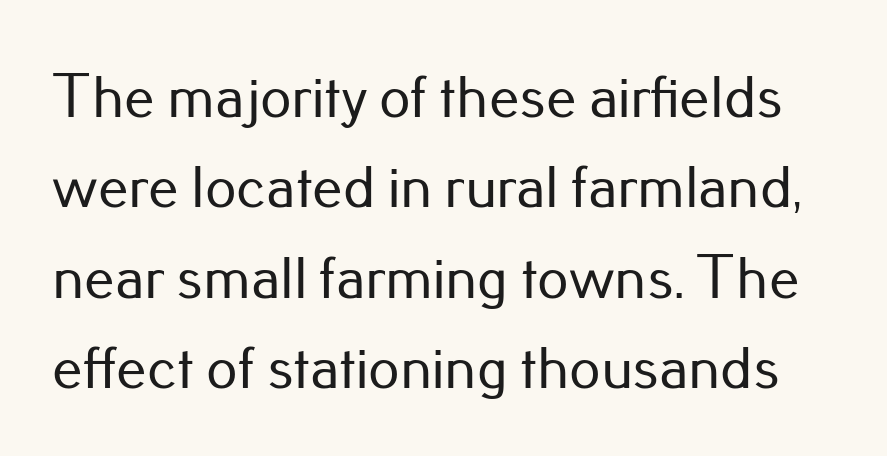
Nothing sits at the stroke ends, so this counts as sans-serif. Varying glyph widths throughout — classic text-font behaviour. Descenders are the only things crossing below the line. Observe the ordinary spacing: letters are neighbours, not strangers. Line spacing here is normal. Every stem runs plumb, perpendicular to the baseline.
